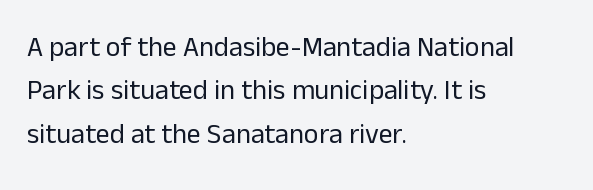
{"serif": "no", "italic": "no", "bold": "no", "weight": "regular", "width": "normal", "stroke_contrast": "low", "x_height": "medium", "monospaced": "no", "underline": "no", "align": "left", "line_spacing": "normal", "line_spacing_ratio": 1.55, "letter_spacing": "normal", "letter_spacing_em": 0.0, "glyph_px": 28}
